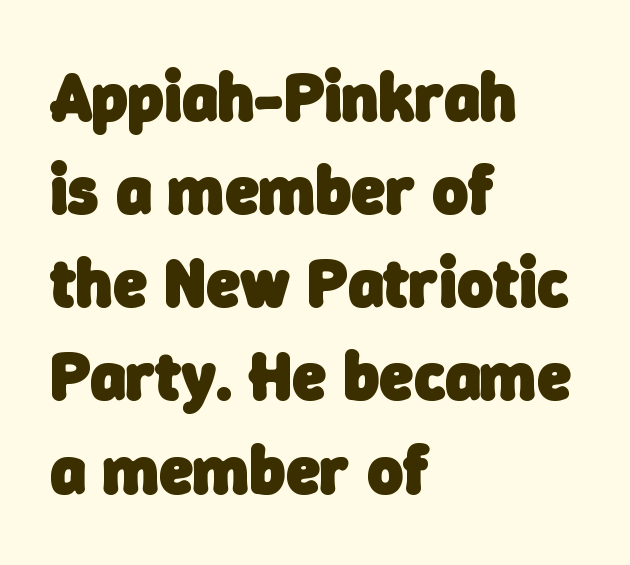
{"serif": "no", "bold": "yes", "weight": "heavy", "width": "normal", "stroke_contrast": "low", "x_height": "medium", "monospaced": "no", "underline": "no", "align": "left", "line_spacing": "normal", "line_spacing_ratio": 1.37, "letter_spacing": "normal", "letter_spacing_em": 0.0, "glyph_px": 68}
